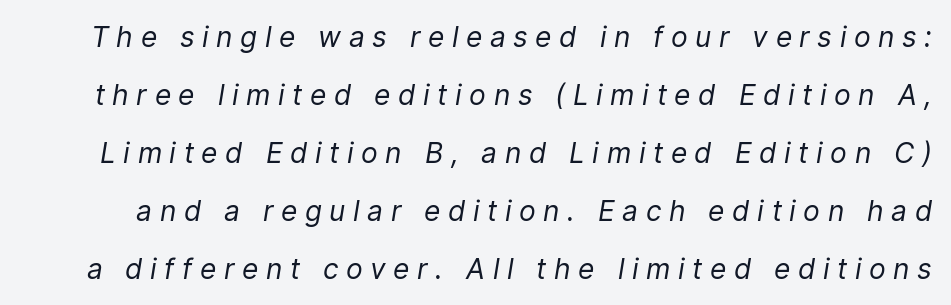
Caption: face not bold, strokes unweighted. The glyphs look as if they've been sheared to an angle. The type is letterspaced generously, with wide tracking. The face used here is proportionally spaced, like ordinary book or web type. If you measured baseline to baseline, you'd find a long distance. Type without underlining.
